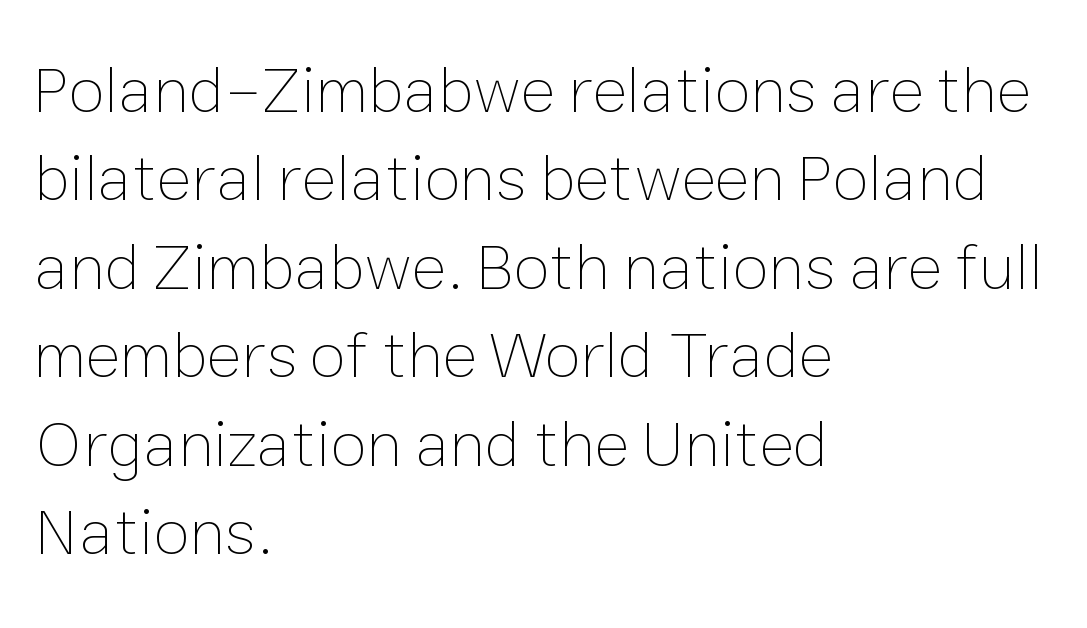
The image shows 66 px thin type, upright; set left-aligned, normal line spacing (1.34x), normal letter spacing, not underlined; low stroke contrast and a medium x-height.
